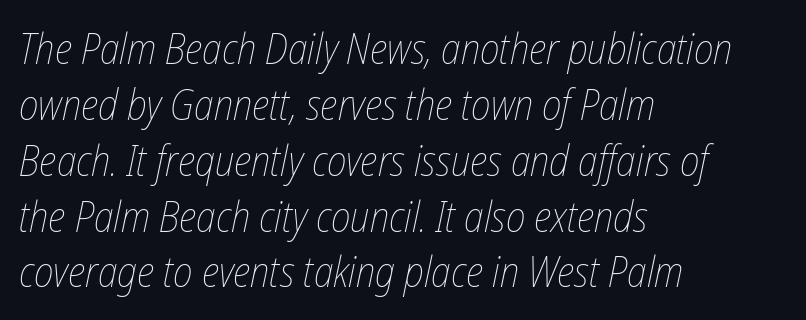
Q: Is the text bold? A: No.
Q: Is the text italic (slanted)? A: Yes, it leans right by about 12 degrees.
Q: Is the text underlined? A: No.
Q: How is the paragraph aligned? A: Left-aligned.
Q: Is the spacing between letters normal or unusually wide? A: Normal.
Q: Is the spacing between lines tight, normal or loose? A: Normal.
Q: Width (condensed, normal, or wide)? A: Condensed.
Q: Stroke contrast? A: Low.
Q: x-height? A: Medium.
Q: Monospaced? A: No.
